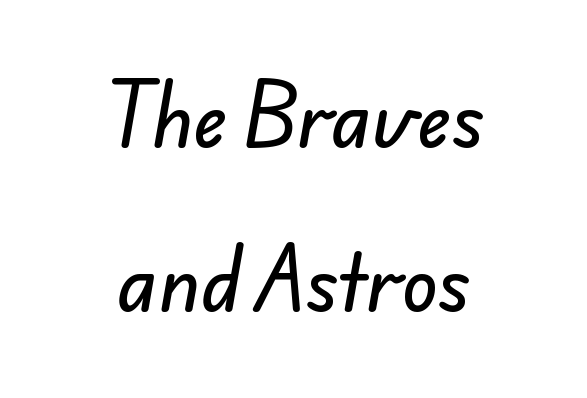
The passage shown is typed in a proportional face where columns would drift. Alignment: centered. Underlining? Definitely not there. Each word holds together tightly as a unit, with standard inter-letter gaps. A typesetter would call this leading open, well beyond the default.
